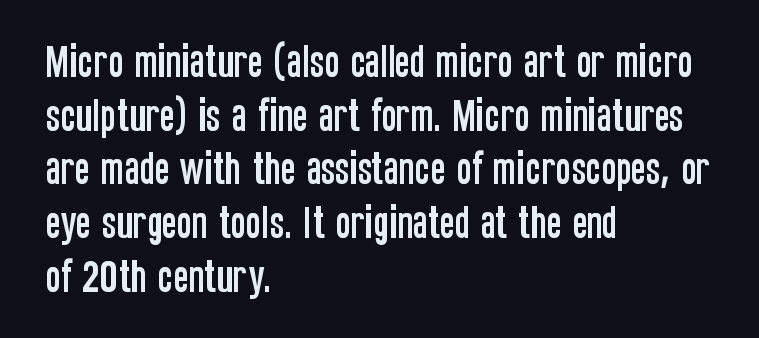
{"serif": "no", "italic": "no", "width": "condensed", "stroke_contrast": "low", "x_height": "large", "monospaced": "no", "underline": "no", "align": "left", "line_spacing": "normal", "line_spacing_ratio": 1.49, "letter_spacing": "normal", "letter_spacing_em": 0.0, "glyph_px": 36}
